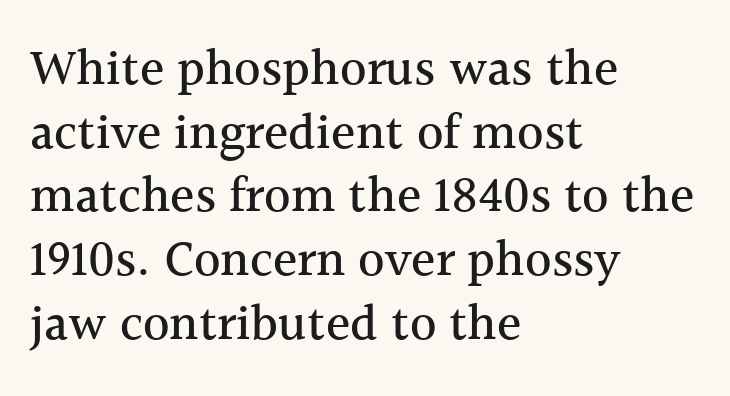
Q: Is the text italic (slanted)? A: No, it is upright.
Q: Is the typeface a serif or a sans-serif typeface? A: Serif.
Q: Is the text underlined? A: No.
Q: How is the paragraph aligned? A: Left-aligned.
Q: Is the spacing between letters normal or unusually wide? A: Normal.
Q: Is the spacing between lines tight, normal or loose? A: Normal.
Q: Width (condensed, normal, or wide)? A: Normal.
Q: x-height? A: Medium.
Q: Monospaced? A: No.
